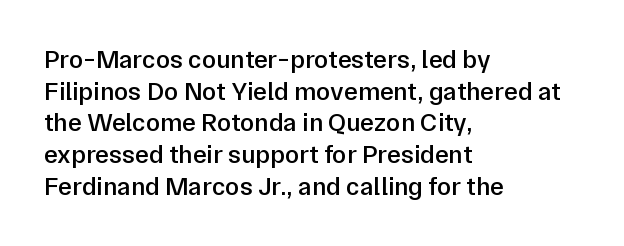
{"italic": "no", "bold": "semi", "underline": "no", "align": "left", "line_spacing_ratio": 1.22, "letter_spacing": "normal", "letter_spacing_em": 0.0, "glyph_px": 26}
